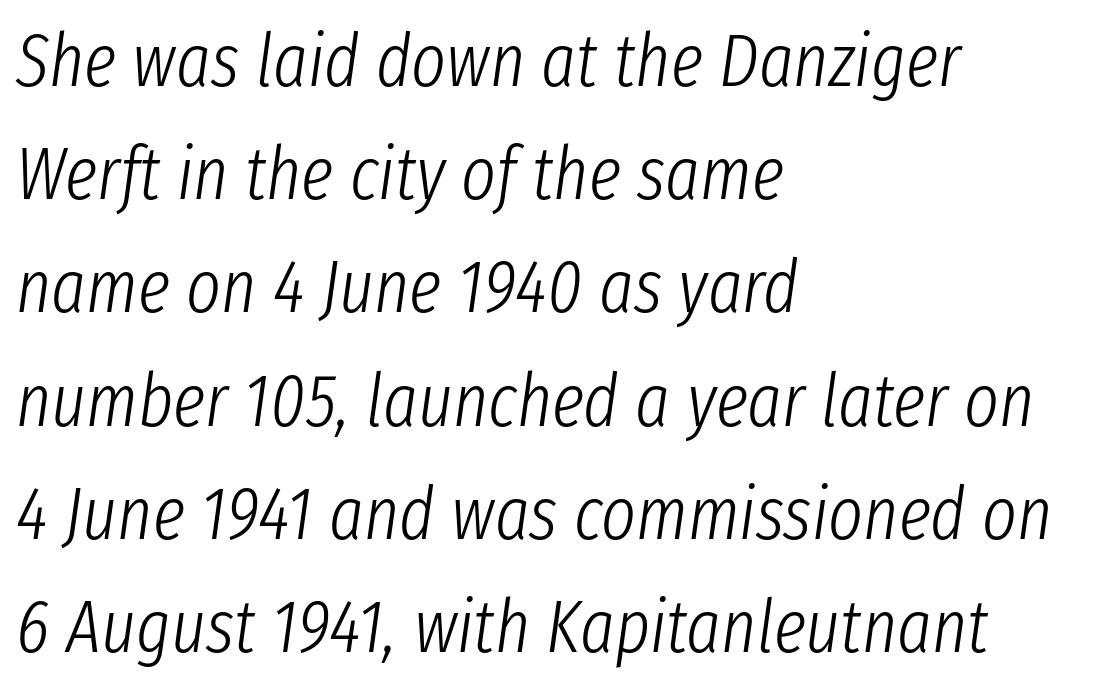
The image shows 74 px light, condensed type, italic (leaning right); set left-aligned, normal line spacing (1.53x), normal letter spacing, not underlined; low stroke contrast and a medium x-height.
